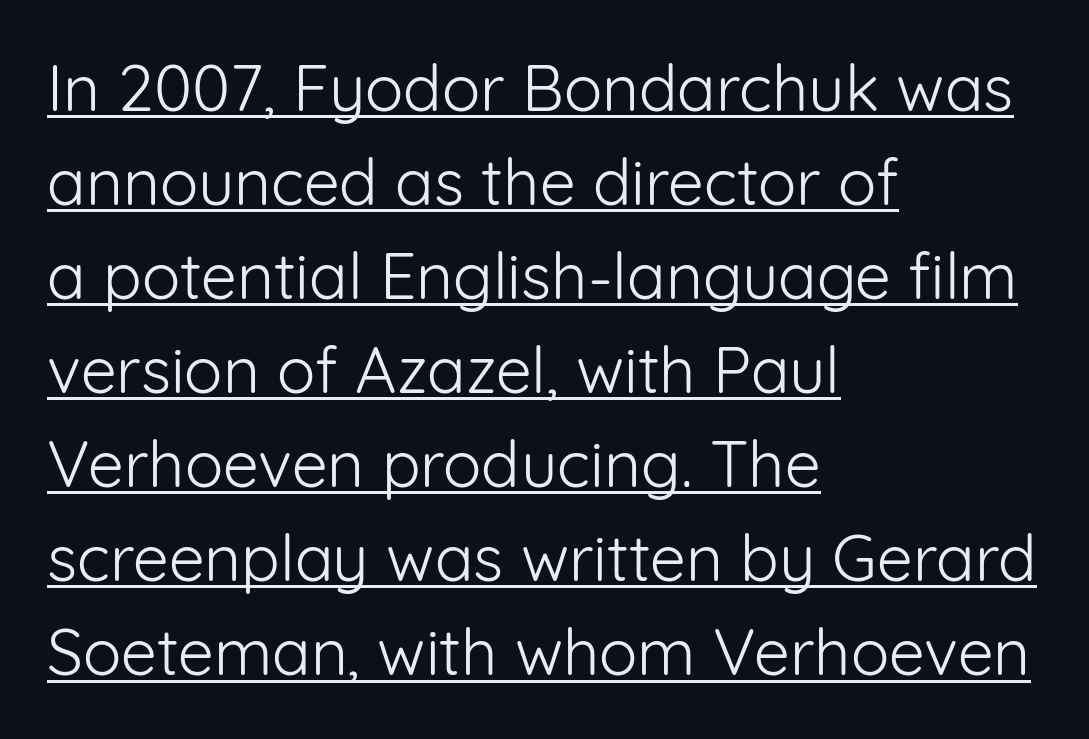
The gaps between neighbouring characters are ordinary and unremarkable. The typesetting does not lean heavy: it is not bold. The typeface chosen for these lines omits serifs. Notice how descenders clear the ascenders below comfortably — that's standard leading. Teacher's note: observe the even left margin — that is flush-left alignment.
